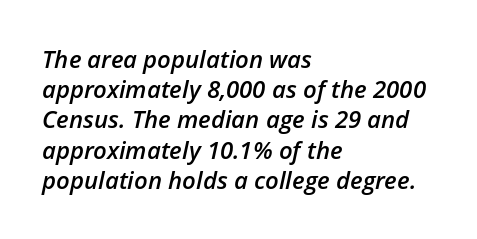
{"italic": "yes", "lean": "right", "slant_degrees": 12, "bold": "semi", "underline": "no", "align": "left", "line_spacing": "normal", "line_spacing_ratio": 1.26, "letter_spacing": "normal", "letter_spacing_em": 0.0, "glyph_px": 24}
